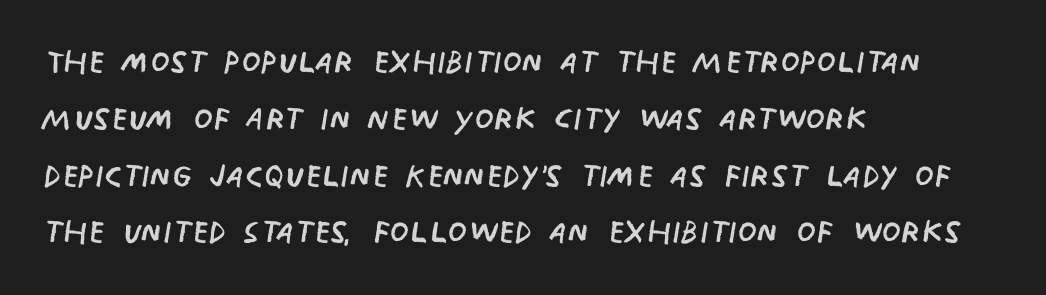
The image shows 44 px regular-weight, condensed sans-serif type; set left-aligned, normal line spacing (1.29x), normal letter spacing, not underlined; low stroke contrast and a large x-height.
